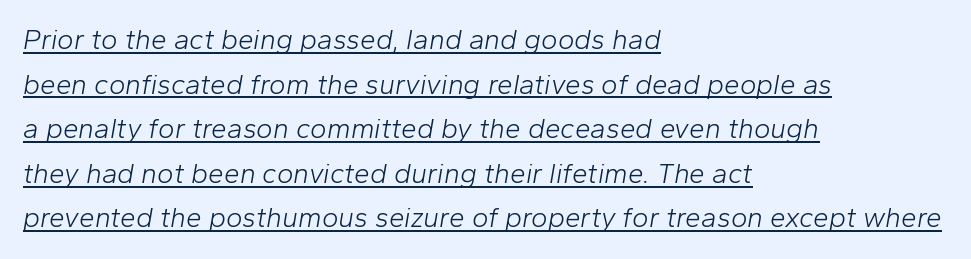
Does a line run under the words? Yes, clearly. The typography opts for an oblique posture over an upright one. The block of text has a typical density, with ordinary space between rows. A classic flush-left, rag-right setting is used for this passage. A typesetter would call this proportional, since set widths differ per character.
